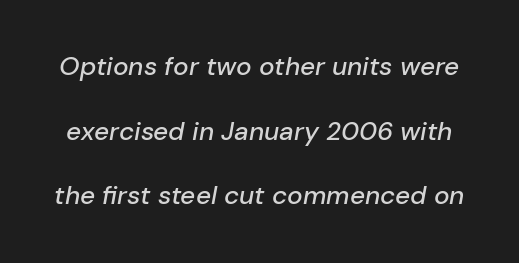
{"italic": "yes", "lean": "right", "slant_degrees": 10, "underline": "no", "line_spacing": "loose", "line_spacing_ratio": 2.49, "letter_spacing": "normal", "letter_spacing_em": 0.0, "glyph_px": 26}
